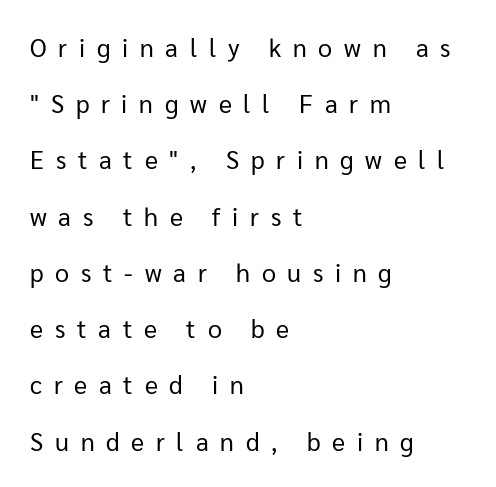
The image shows 25 px text type, upright; set left-aligned, loose line spacing (2.25x), unusually wide letter spacing (+0.47 em), not underlined.
